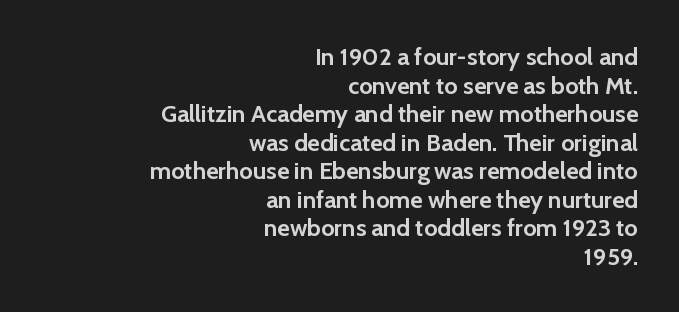
The image shows 24 px bold type, upright; set right-aligned, line spacing 1.19x, normal letter spacing, not underlined.
